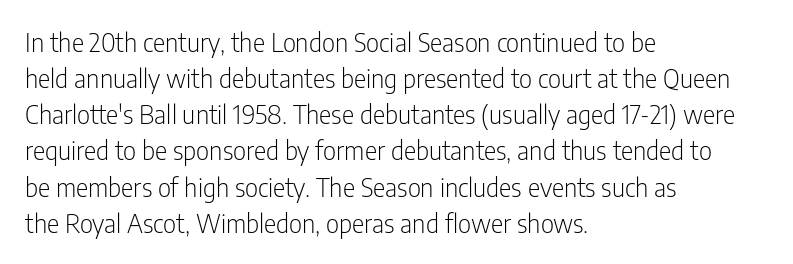
Q: Is the text bold? A: No.
Q: Is the text italic (slanted)? A: No, it is upright.
Q: Is the text underlined? A: No.
Q: How is the paragraph aligned? A: Left-aligned.
Q: Is the spacing between letters normal or unusually wide? A: Normal.
Q: Is the spacing between lines tight, normal or loose? A: Normal.
